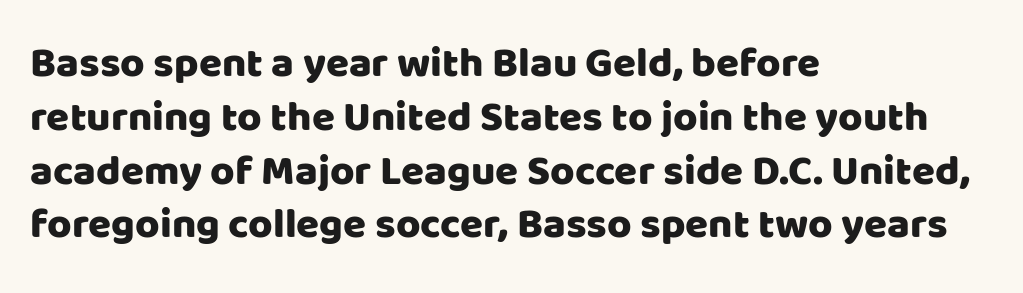
A roman cut, with each character standing at attention. A typesetter would call this proportional, since set widths differ per character. All the whitespace from short lines collects on the right. Words float on clear page, feet unadorned.
